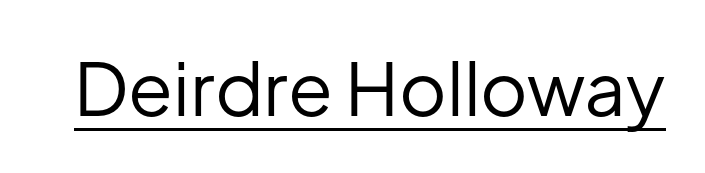
The face used here appears with an underline applied. The strokes are not fattened; the text isn't bold. You can tell from the bare stems that sans-serif type was used. Varying glyph widths throughout — classic text-font behaviour. The axis of the letterforms is exactly vertical. Nothing unusual about the tracking: characters are spaced as the font intends.
